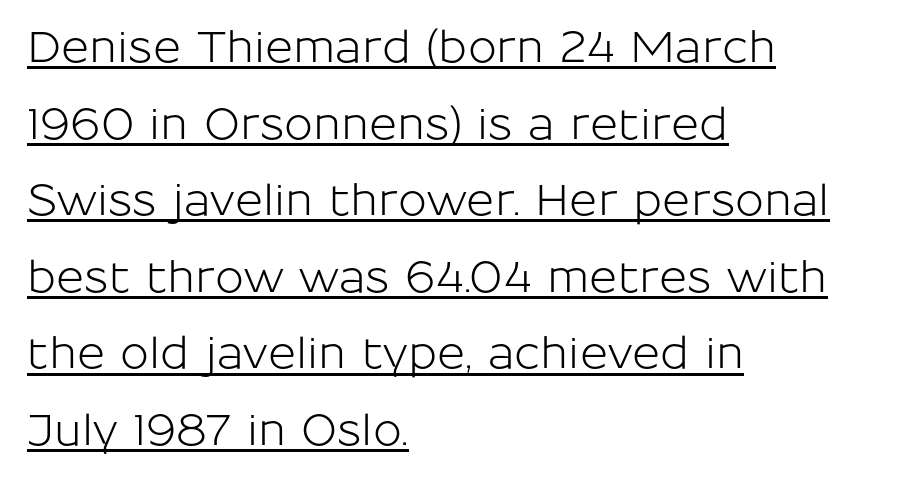
{"serif": "no", "italic": "no", "width": "normal", "stroke_contrast": "low", "x_height": "medium", "monospaced": "no", "underline": "yes", "align": "left", "line_spacing_ratio": 1.78, "letter_spacing": "normal", "letter_spacing_em": 0.0, "glyph_px": 43}
